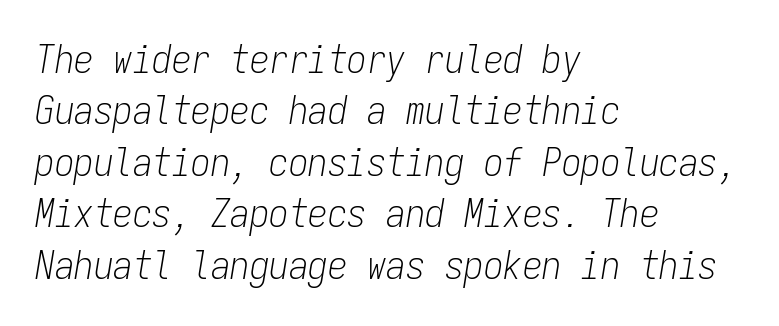
Q: Is the text bold? A: No.
Q: Is the text italic (slanted)? A: Yes, it leans right by about 9 degrees.
Q: Is the text underlined? A: No.
Q: How is the paragraph aligned? A: Left-aligned.
Q: Is the spacing between letters normal or unusually wide? A: Normal.
Q: Is the spacing between lines tight, normal or loose? A: Normal.
Q: Width (condensed, normal, or wide)? A: Condensed.
Q: Stroke contrast? A: Low.
Q: x-height? A: Medium.
Q: Monospaced? A: Yes.
